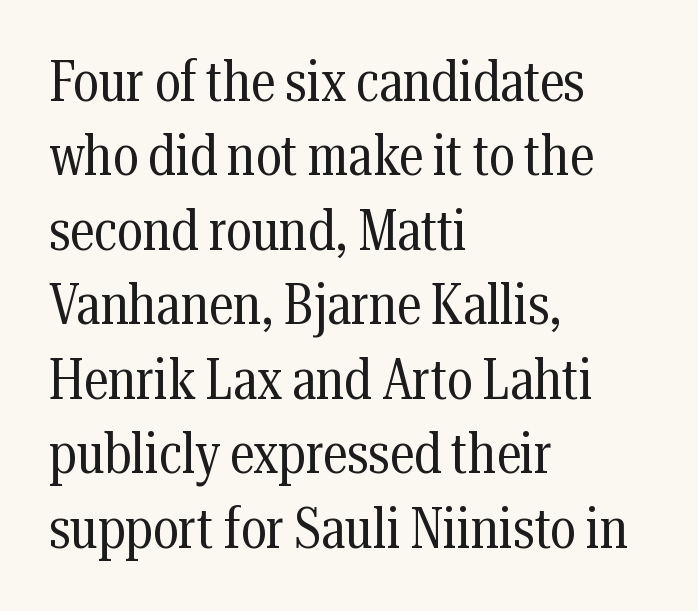
{"serif": "yes", "italic": "no", "bold": "no", "weight": "regular", "width": "condensed", "stroke_contrast": "medium", "x_height": "medium", "monospaced": "no", "underline": "no", "align": "left", "line_spacing": "normal", "line_spacing_ratio": 1.33, "letter_spacing": "normal", "letter_spacing_em": 0.0, "glyph_px": 56}
